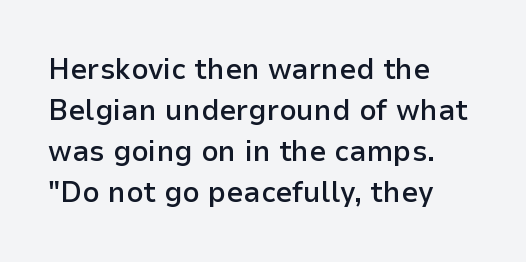
The image shows 30 px semibold sans-serif type, upright; set left-aligned, normal line spacing (1.37x), normal letter spacing, not underlined; low stroke contrast and a medium x-height.
